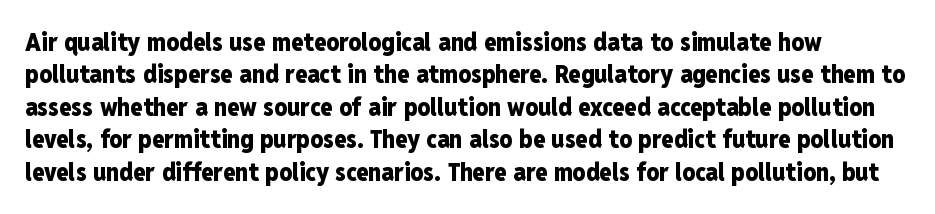
The image shows 25 px bold type, upright; set left-aligned, normal line spacing (1.3x), normal letter spacing, not underlined.
